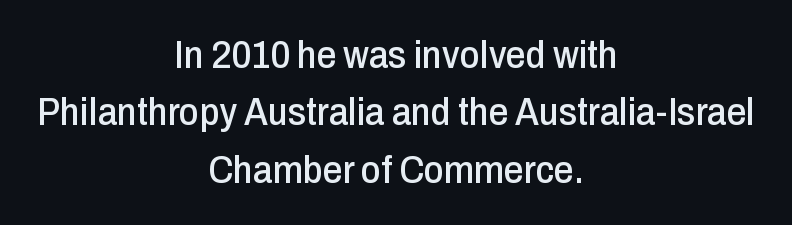
Teacher's note: observe the equal gaps on both sides — that is centered alignment. Regular leading. Here the designer chose a conventional face with non-uniform glyph widths. The passage shown has conventional tracking throughout.
